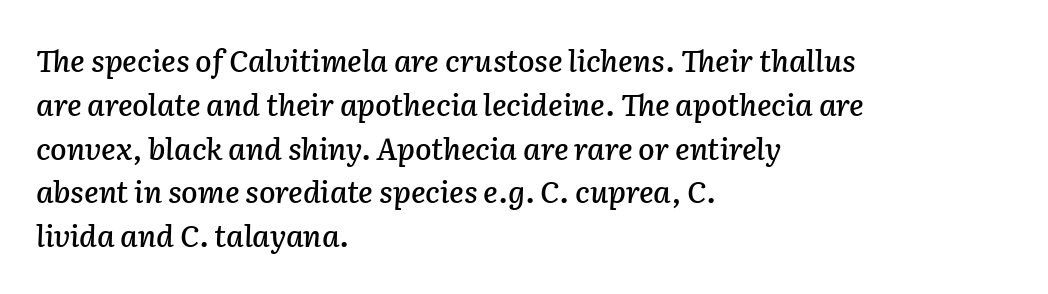
{"italic": "yes", "lean": "right", "slant_degrees": 2, "width": "normal", "stroke_contrast": "low", "x_height": "medium", "monospaced": "no", "underline": "no", "align": "left", "line_spacing": "normal", "line_spacing_ratio": 1.46, "letter_spacing": "normal", "letter_spacing_em": 0.0, "glyph_px": 30}
